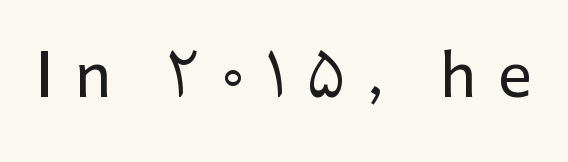
Q: Is the text italic (slanted)? A: No, it is upright.
Q: Is the typeface a serif or a sans-serif typeface? A: Sans-serif.
Q: Is the text underlined? A: No.
Q: Is the spacing between letters normal or unusually wide? A: Unusually wide.
Q: Width (condensed, normal, or wide)? A: Normal.
Q: Stroke contrast? A: Low.
Q: x-height? A: Medium.
Q: Monospaced? A: No.
